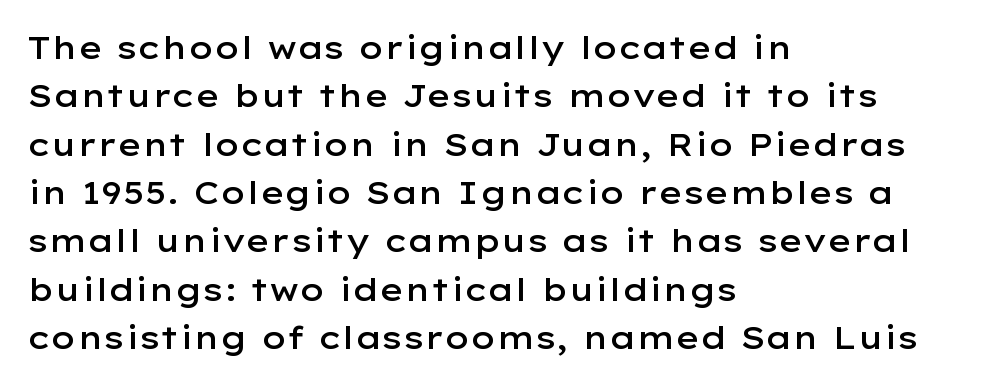
{"serif": "no", "italic": "no", "bold": "semi", "weight": "semibold", "width": "wide", "stroke_contrast": "low", "x_height": "medium", "monospaced": "no", "underline": "no", "align": "left", "line_spacing": "normal", "line_spacing_ratio": 1.51, "letter_spacing": "normal", "letter_spacing_em": 0.0, "glyph_px": 32}
